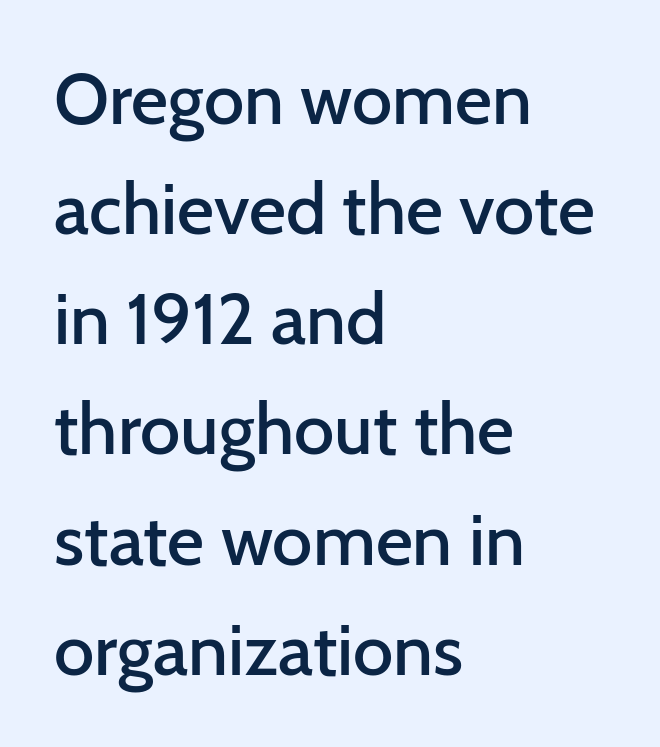
The image shows 72 px semibold sans-serif type, upright; set left-aligned, normal line spacing (1.53x), normal letter spacing, not underlined; low stroke contrast and a medium x-height.
